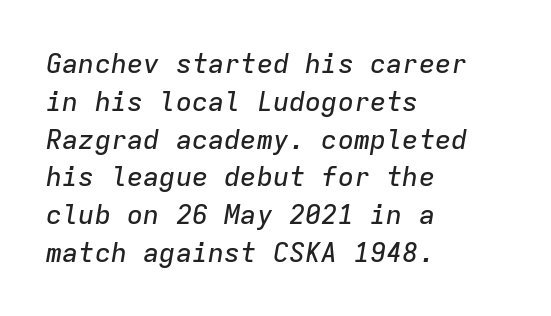
{"italic": "yes", "lean": "right", "slant_degrees": 9, "underline": "no", "align": "left", "line_spacing": "normal", "line_spacing_ratio": 1.4, "letter_spacing": "normal", "letter_spacing_em": 0.0, "glyph_px": 27}
